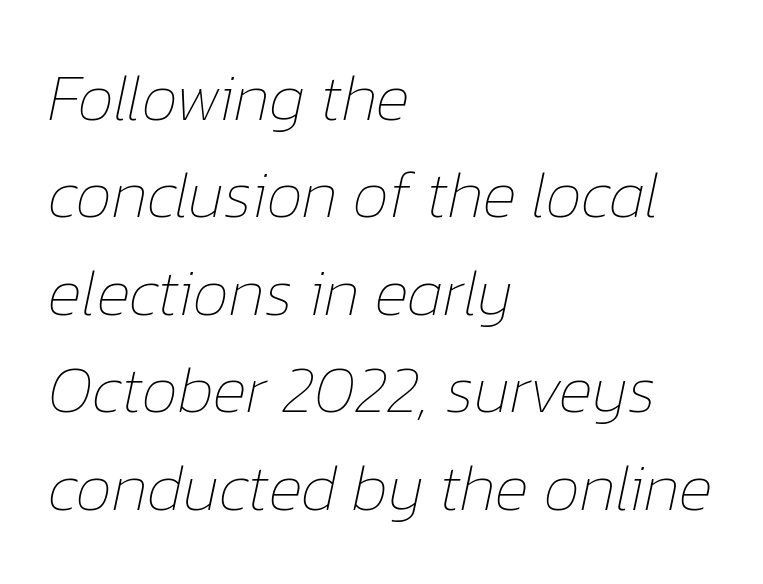
{"italic": "yes", "lean": "right", "slant_degrees": 12, "bold": "no", "weight": "thin", "width": "normal", "stroke_contrast": "low", "x_height": "medium", "monospaced": "no", "underline": "no", "align": "left", "line_spacing": "normal", "line_spacing_ratio": 1.5, "letter_spacing": "normal", "letter_spacing_em": 0.0, "glyph_px": 65}
